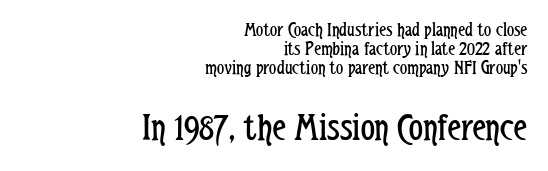
Q: Is the text bold? A: No.
Q: Is the text italic (slanted)? A: No, it is upright.
Q: Is the typeface a serif or a sans-serif typeface? A: Sans-serif.
Q: Is the text underlined? A: No.
Q: How is the paragraph aligned? A: Right-aligned.
Q: Is the spacing between letters normal or unusually wide? A: Normal.
Q: Is the spacing between lines tight, normal or loose? A: Tight.
Q: Which block of text is set in a larger size, the first (top) or the second (bottom)? A: The second (bottom) one.
Q: Width (condensed, normal, or wide)? A: Condensed.
Q: Stroke contrast? A: Low.
Q: x-height? A: Medium.
Q: Monospaced? A: No.
